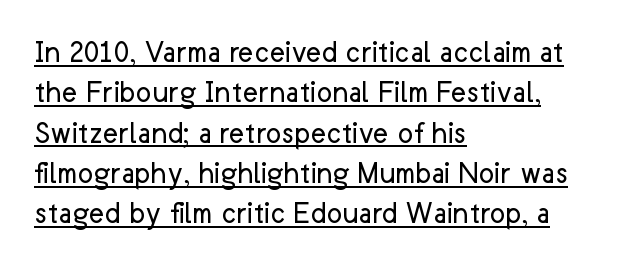
The image shows 33 px regular-weight sans-serif type, upright; set left-aligned, line spacing 1.22x, normal letter spacing, underlined; low stroke contrast and a medium x-height.
